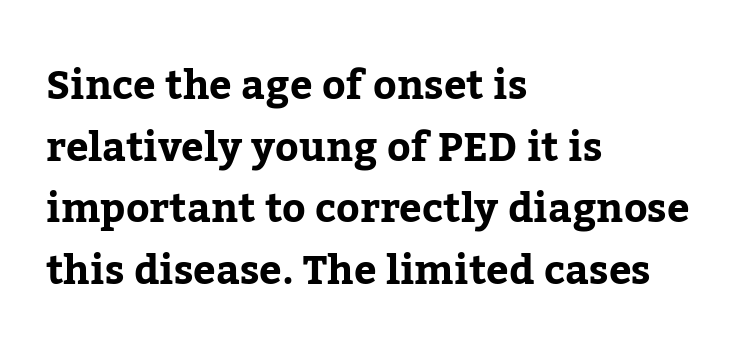
The image shows 40 px serif type, upright; set left-aligned, normal line spacing (1.54x), normal letter spacing, not underlined; low stroke contrast and a medium x-height.
